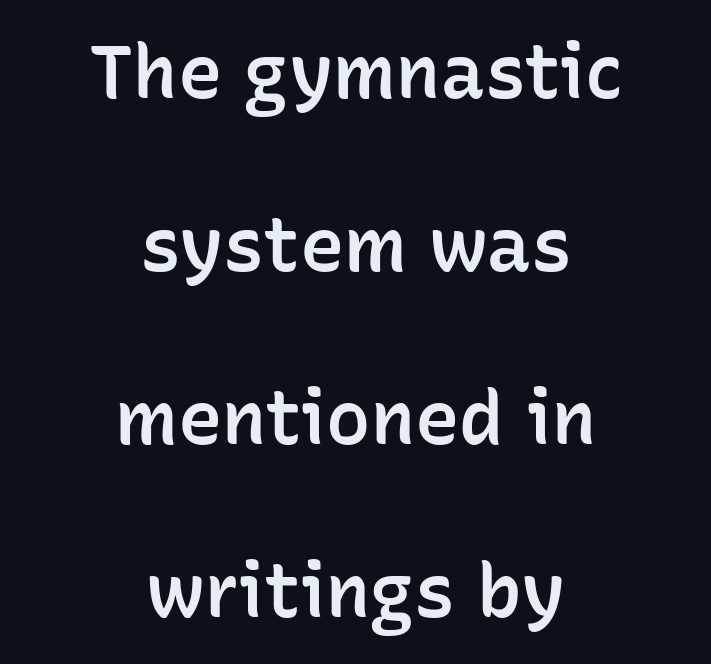
{"serif": "no", "italic": "no", "bold": "semi", "weight": "semibold", "width": "normal", "stroke_contrast": "low", "x_height": "medium", "monospaced": "no", "underline": "no", "align": "center", "line_spacing": "loose", "line_spacing_ratio": 2.34, "letter_spacing": "normal", "letter_spacing_em": 0.0, "glyph_px": 74}
